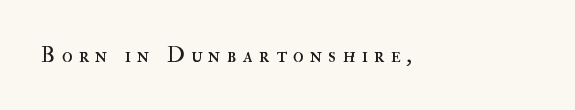
Short note: letters widely spaced. Does the lettering tilt? It doesn't — this is upright. The words here are not underlined. Weight: not bold — regular or lighter.
